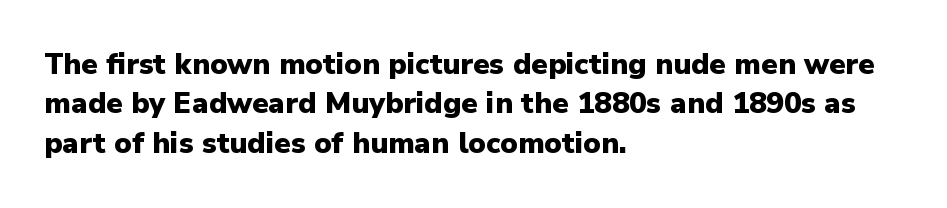
Q: Is the text bold? A: Yes.
Q: Is the text italic (slanted)? A: No, it is upright.
Q: Is the typeface a serif or a sans-serif typeface? A: Sans-serif.
Q: Is the text underlined? A: No.
Q: How is the paragraph aligned? A: Left-aligned.
Q: Is the spacing between letters normal or unusually wide? A: Normal.
Q: Is the spacing between lines tight, normal or loose? A: Normal.
Q: Width (condensed, normal, or wide)? A: Normal.
Q: Stroke contrast? A: Low.
Q: x-height? A: Medium.
Q: Monospaced? A: No.
